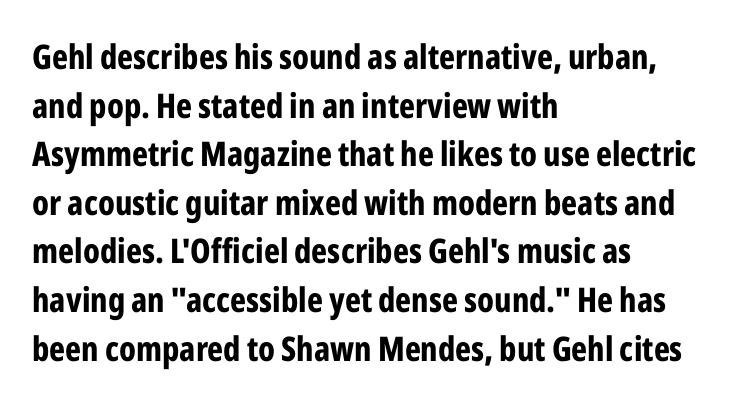
The type family on display is of the sans-serif kind. All the whitespace from short lines collects on the right. Set as a true bold cut, around the 700 mark. The passage shown is typed in a proportional face where columns would drift.
